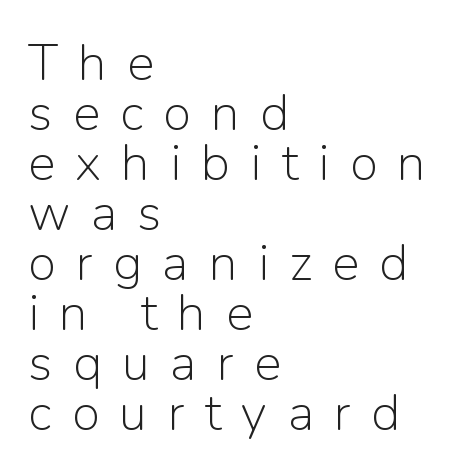
Which margin do the lines hug? The left one — the right edge is uneven. The rendering uses a small line-height, squeezing the rows. Someone cranked the tracking dial way up on this one. Character widths vary here, with narrow letters taking less room than wide ones. Tall strokes in this sample are plumb rather than angled. The gap between lines stays unmarked.
